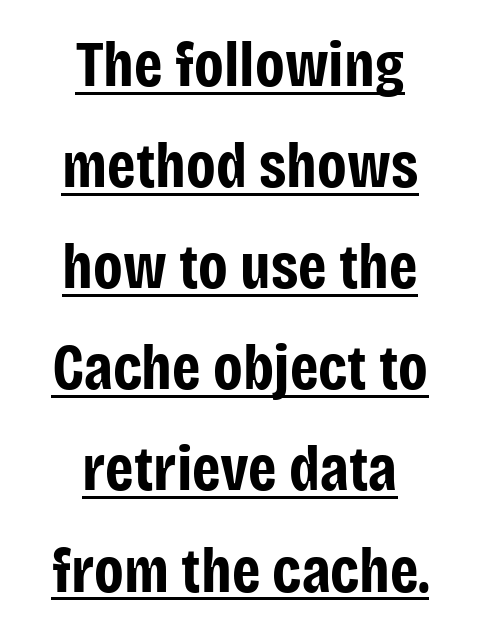
{"serif": "no", "italic": "no", "bold": "yes", "weight": "bold", "width": "condensed", "stroke_contrast": "low", "x_height": "large", "monospaced": "no", "underline": "yes", "align": "center", "line_spacing": "normal", "line_spacing_ratio": 1.58, "letter_spacing": "normal", "letter_spacing_em": 0.0, "glyph_px": 64}
